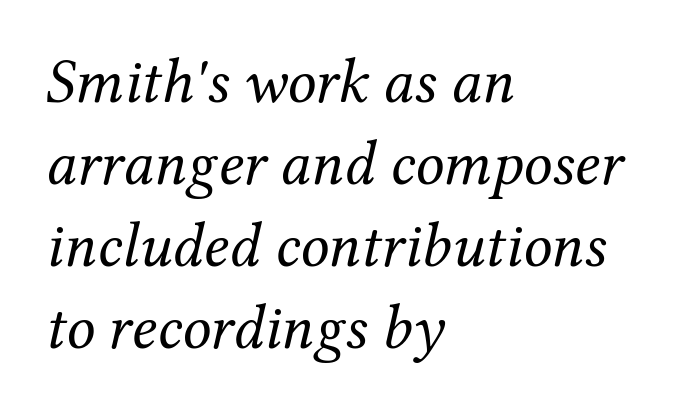
{"serif": "yes", "italic": "yes", "lean": "right", "slant_degrees": 12, "bold": "no", "weight": "regular", "width": "normal", "stroke_contrast": "medium", "x_height": "medium", "monospaced": "no", "underline": "no", "align": "left", "line_spacing": "normal", "line_spacing_ratio": 1.28, "letter_spacing": "normal", "letter_spacing_em": 0.0, "glyph_px": 64}
